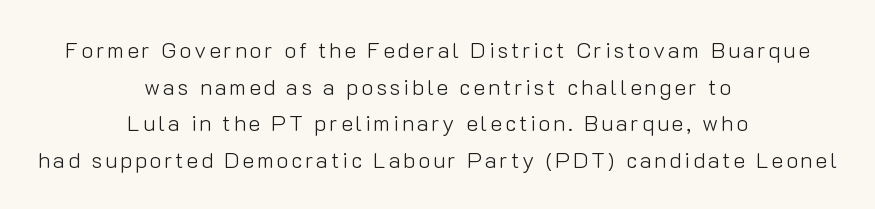
On a weight scale, this lands at 450 or below. This rendering uses center alignment, leaving both contours irregular but symmetric. In terms of posture, this sample is upright. Honestly, there is no underline to notice here at all. The line-height multiplier appears to be the usual default.
